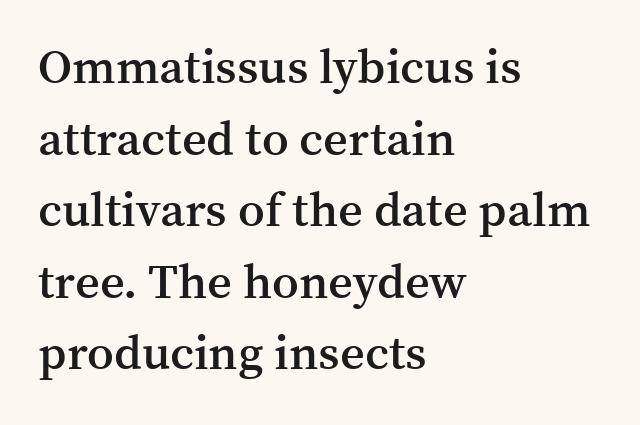
{"serif": "yes", "italic": "no", "bold": "semi", "weight": "semibold", "width": "normal", "stroke_contrast": "medium", "x_height": "medium", "monospaced": "no", "underline": "no", "align": "left", "line_spacing": "normal", "line_spacing_ratio": 1.49, "letter_spacing": "normal", "letter_spacing_em": 0.0, "glyph_px": 48}
